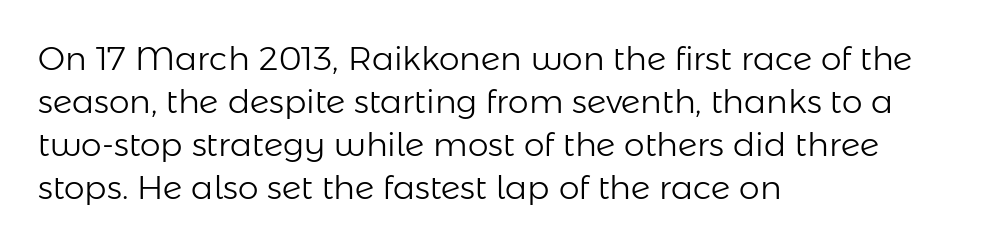
The image shows 33 px light sans-serif type, upright; set left-aligned, normal line spacing (1.3x), normal letter spacing, not underlined; low stroke contrast and a medium x-height.
